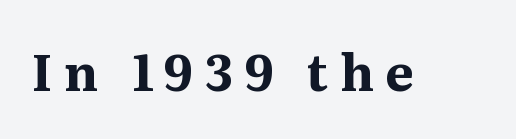
Q: Is the text bold? A: Yes.
Q: Is the text italic (slanted)? A: No, it is upright.
Q: Is the typeface a serif or a sans-serif typeface? A: Serif.
Q: Is the text underlined? A: No.
Q: Is the spacing between letters normal or unusually wide? A: Unusually wide.
Q: Width (condensed, normal, or wide)? A: Normal.
Q: Stroke contrast? A: Medium.
Q: x-height? A: Medium.
Q: Monospaced? A: No.
